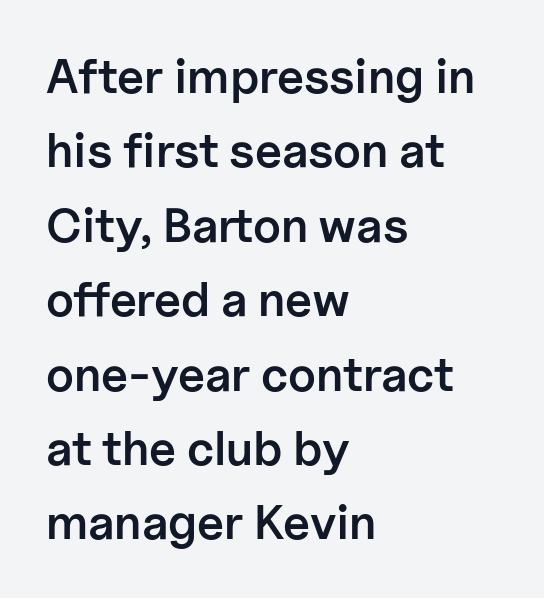
{"serif": "no", "italic": "no", "bold": "semi", "weight": "semibold", "width": "normal", "stroke_contrast": "low", "x_height": "medium", "monospaced": "no", "underline": "no", "align": "left", "line_spacing": "normal", "line_spacing_ratio": 1.55, "letter_spacing": "normal", "letter_spacing_em": 0.0, "glyph_px": 48}
